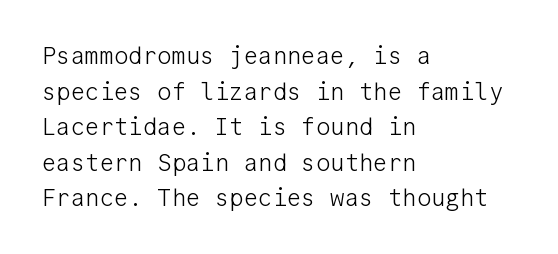
No italicization has been applied; the sample stays upright. Each line starts at the same left margin while the right side varies. Weight: regular or lighter. Compared with typical paragraphs, the rows here are spaced about the same. No extra tracking has been applied to these lines. Any mark beneath the type? The region is blank.
